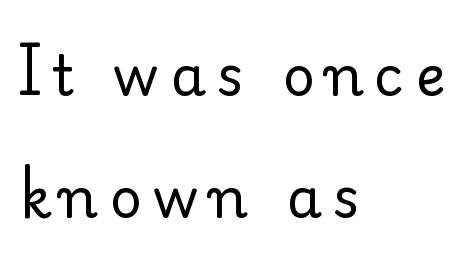
Q: Is the text bold? A: No.
Q: Is the text italic (slanted)? A: No, it is upright.
Q: Is the typeface a serif or a sans-serif typeface? A: Serif.
Q: Is the text underlined? A: No.
Q: How is the paragraph aligned? A: Left-aligned.
Q: Is the spacing between letters normal or unusually wide? A: Unusually wide.
Q: Is the spacing between lines tight, normal or loose? A: Loose.
Q: Width (condensed, normal, or wide)? A: Normal.
Q: Stroke contrast? A: Low.
Q: x-height? A: Small.
Q: Monospaced? A: No.
